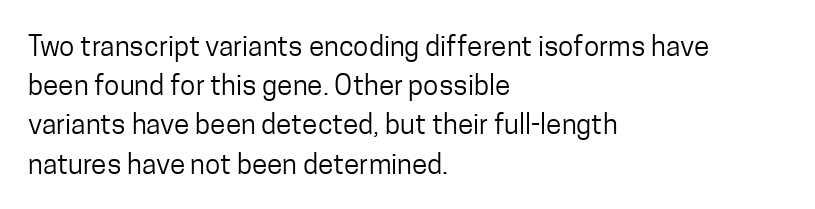
{"serif": "no", "italic": "no", "bold": "no", "weight": "regular", "width": "condensed", "stroke_contrast": "low", "x_height": "medium", "monospaced": "no", "underline": "no", "align": "left", "line_spacing": "normal", "line_spacing_ratio": 1.4, "letter_spacing": "normal", "letter_spacing_em": 0.0, "glyph_px": 28}
